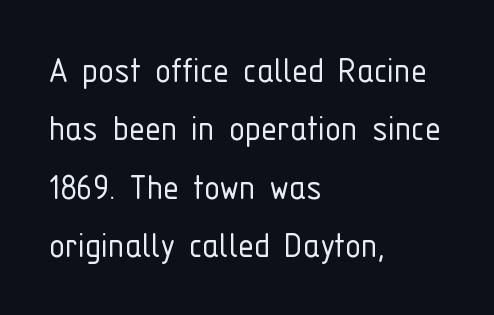
The image shows 40 px light, condensed sans-serif type, upright; set left-aligned, normal line spacing (1.46x), normal letter spacing, not underlined; low stroke contrast and a medium x-height.
